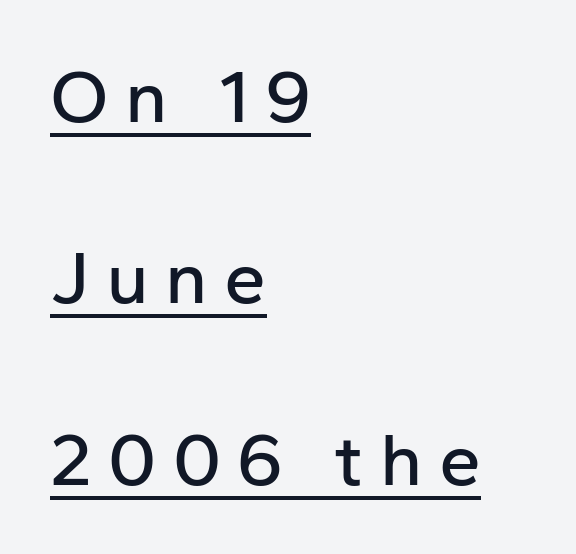
Q: Is the text italic (slanted)? A: No, it is upright.
Q: Is the typeface a serif or a sans-serif typeface? A: Sans-serif.
Q: Is the text underlined? A: Yes.
Q: How is the paragraph aligned? A: Left-aligned.
Q: Is the spacing between letters normal or unusually wide? A: Unusually wide.
Q: Is the spacing between lines tight, normal or loose? A: Loose.
Q: Width (condensed, normal, or wide)? A: Normal.
Q: Stroke contrast? A: Low.
Q: x-height? A: Medium.
Q: Monospaced? A: No.
